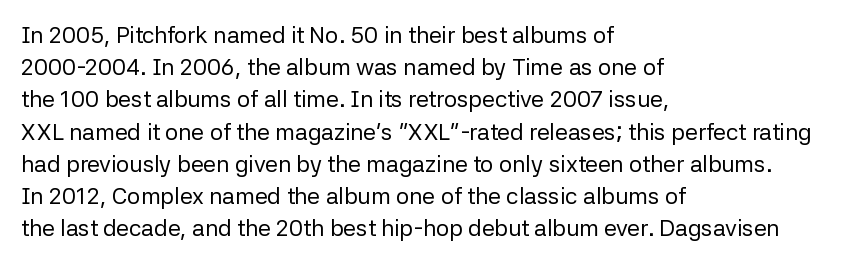
The image shows 23 px text type, upright; set left-aligned, normal line spacing (1.4x), normal letter spacing, not underlined.
